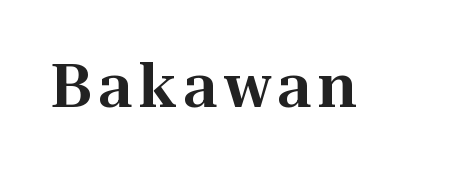
Q: Is the text italic (slanted)? A: No, it is upright.
Q: Is the typeface a serif or a sans-serif typeface? A: Serif.
Q: Is the text underlined? A: No.
Q: Width (condensed, normal, or wide)? A: Normal.
Q: Stroke contrast? A: High.
Q: x-height? A: Medium.
Q: Monospaced? A: No.
